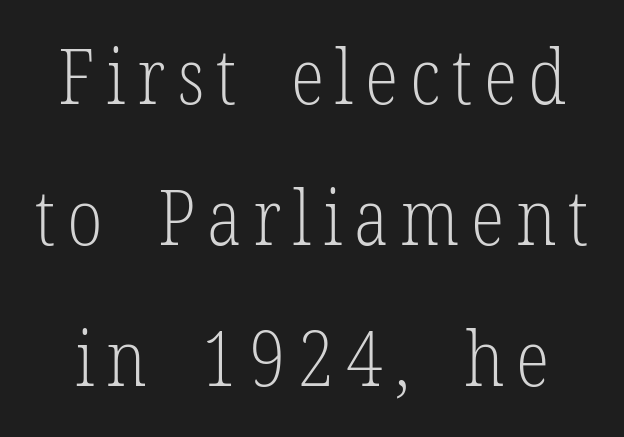
The specimen reads as upright at a glance. To sum up the face: it has serifs. The passage shown is not underscored anywhere. This reads as an unemphasized weight, regular at the heaviest. A typesetter would call this proportional, since set widths differ per character.
